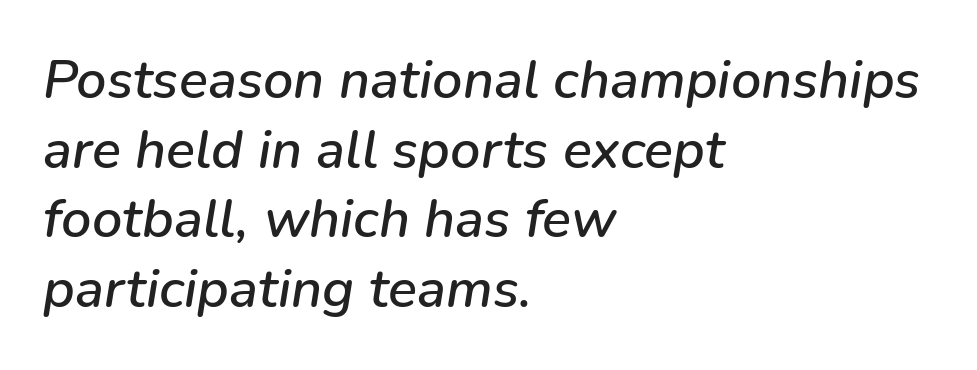
Q: Is the text italic (slanted)? A: Yes, it leans right by about 9 degrees.
Q: Is the text underlined? A: No.
Q: How is the paragraph aligned? A: Left-aligned.
Q: Is the spacing between letters normal or unusually wide? A: Normal.
Q: Is the spacing between lines tight, normal or loose? A: Normal.
Q: Width (condensed, normal, or wide)? A: Normal.
Q: Stroke contrast? A: Low.
Q: x-height? A: Medium.
Q: Monospaced? A: No.
